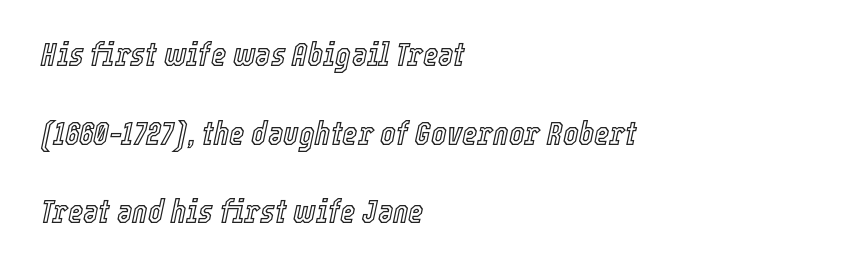
Q: Is the text italic (slanted)? A: Yes, it leans right by about 12 degrees.
Q: Is the text underlined? A: No.
Q: How is the paragraph aligned? A: Left-aligned.
Q: Is the spacing between letters normal or unusually wide? A: Normal.
Q: Is the spacing between lines tight, normal or loose? A: Loose.
Q: Width (condensed, normal, or wide)? A: Condensed.
Q: x-height? A: Medium.
Q: Monospaced? A: No.
